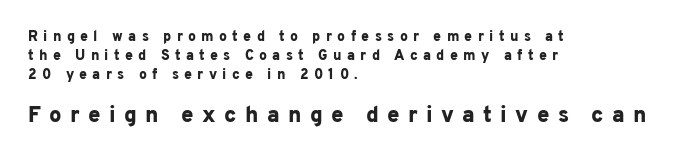
The image shows 22 px bold type, upright; set left-aligned, normal line spacing (1.34x), unusually wide letter spacing (+0.38 em), not underlined; the second (bottom) block is 1.57x larger.
